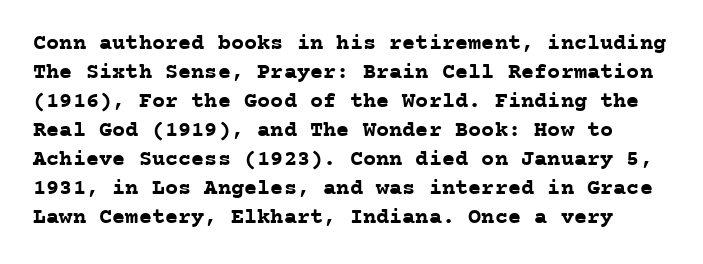
Q: Is the text bold? A: Yes.
Q: Is the text italic (slanted)? A: No, it is upright.
Q: Is the text underlined? A: No.
Q: Is the spacing between letters normal or unusually wide? A: Normal.
Q: Is the spacing between lines tight, normal or loose? A: Normal.
